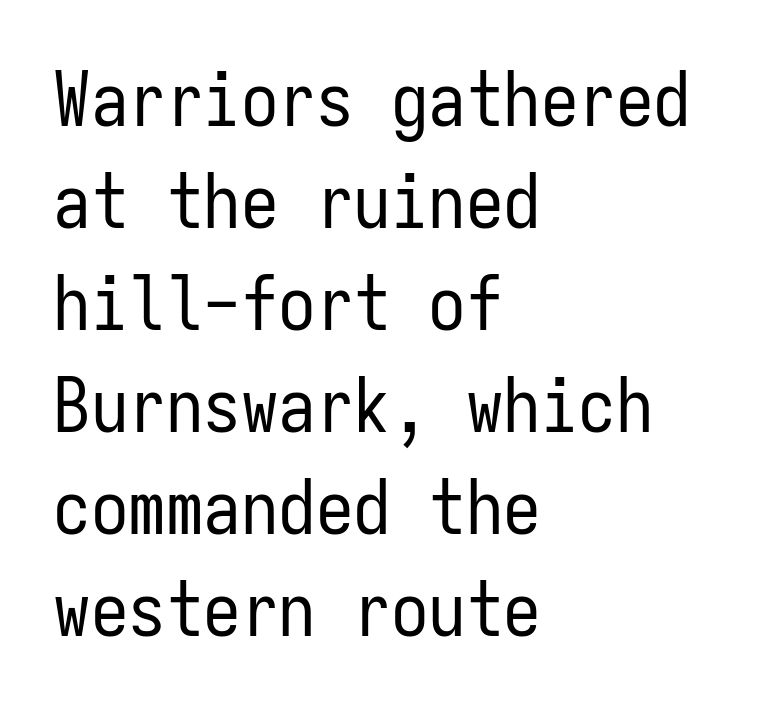
{"serif": "no", "italic": "no", "bold": "no", "weight": "regular", "width": "condensed", "stroke_contrast": "low", "x_height": "medium", "monospaced": "yes", "underline": "no", "align": "left", "line_spacing": "normal", "line_spacing_ratio": 1.36, "letter_spacing": "normal", "letter_spacing_em": 0.0, "glyph_px": 75}
